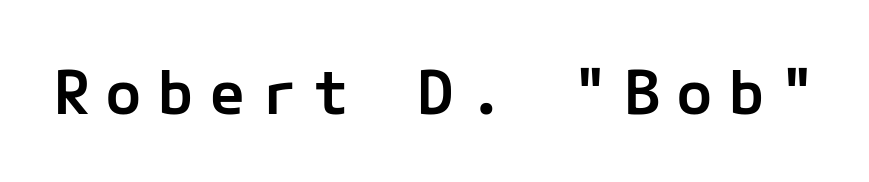
Every stem runs plumb, perpendicular to the baseline. Does the type have serifs? No, each stem ends abruptly. Does the weight exceed regular? Yes, but only to semibold. Honestly, there is no underline to notice here at all.
